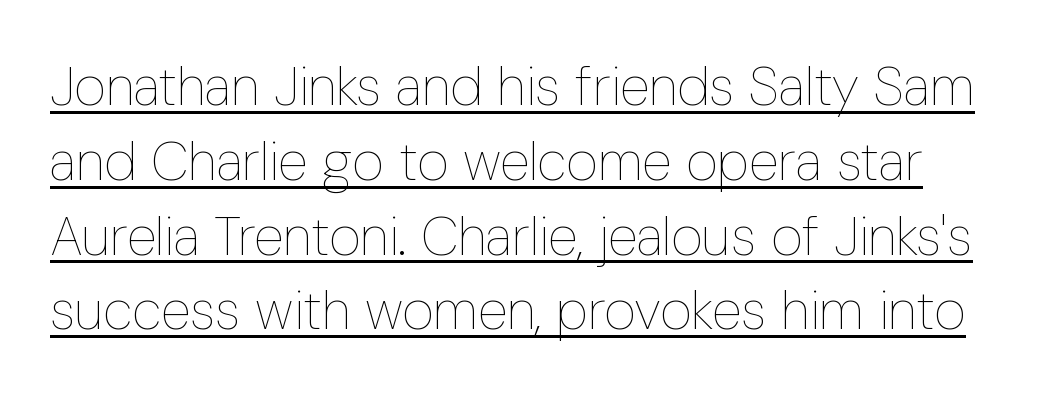
The image shows 55 px thin, condensed type, upright; set normal line spacing (1.36x), normal letter spacing, underlined; low stroke contrast and a medium x-height.
